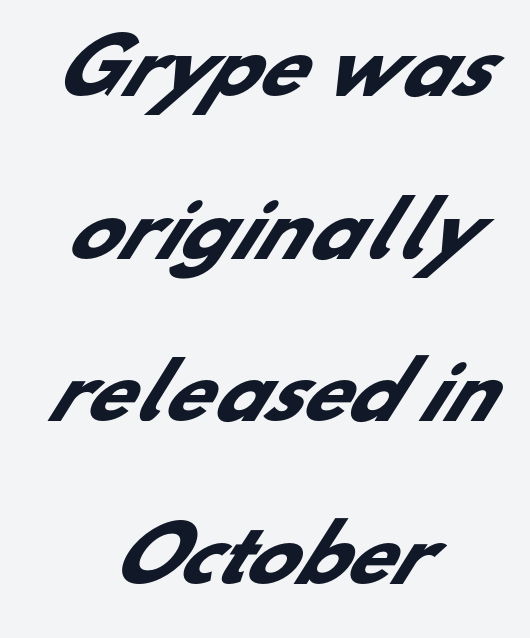
Q: Is the text bold? A: Yes.
Q: Is the typeface a serif or a sans-serif typeface? A: Sans-serif.
Q: Is the text underlined? A: No.
Q: How is the paragraph aligned? A: Centered.
Q: Is the spacing between letters normal or unusually wide? A: Normal.
Q: Is the spacing between lines tight, normal or loose? A: Loose.
Q: Width (condensed, normal, or wide)? A: Normal.
Q: Stroke contrast? A: Low.
Q: x-height? A: Small.
Q: Monospaced? A: No.
